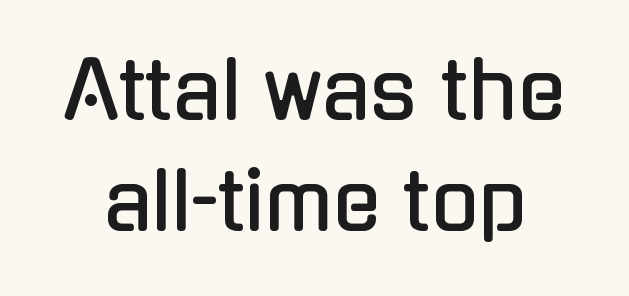
{"serif": "no", "italic": "no", "width": "condensed", "stroke_contrast": "low", "x_height": "medium", "monospaced": "no", "underline": "no", "line_spacing": "normal", "line_spacing_ratio": 1.41, "letter_spacing": "normal", "letter_spacing_em": 0.0, "glyph_px": 79}
